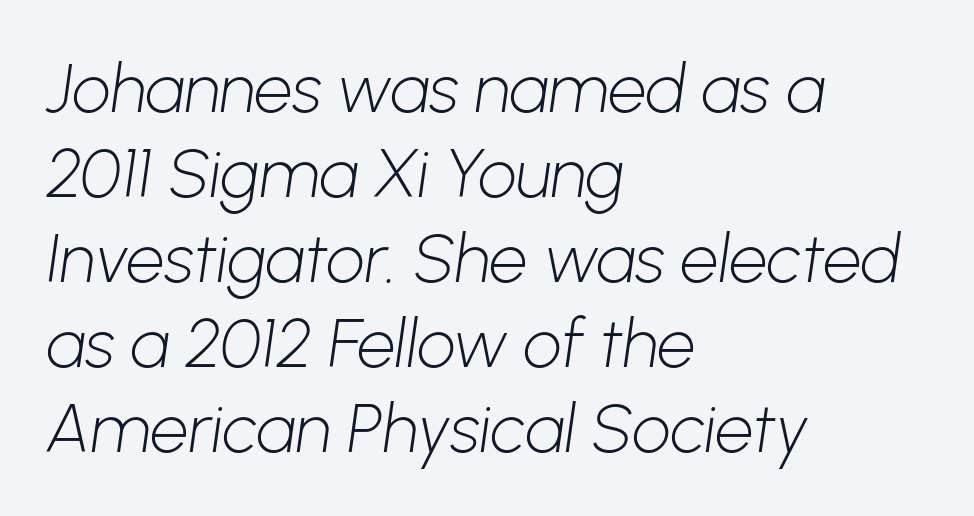
The line-height multiplier appears to be the usual default. Looks like regular typesetting: each glyph gets only the width it needs. Letter spacing: default. The passage is arranged the way most books set body copy — flush left. Clear beneath every line of the passage.
